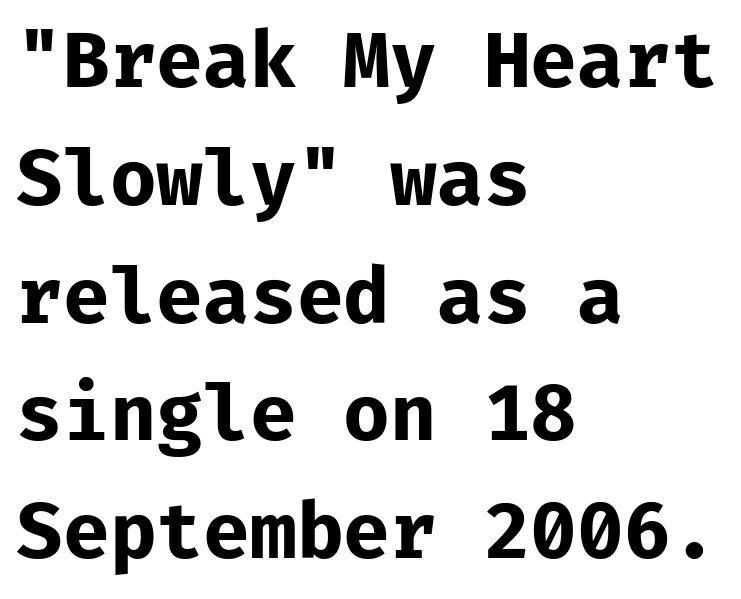
The face used here is rendered with its standard letterfit. The paragraph shown leans on its left margin. Interline gaps are of average width in this sample. Is this a sans? Yes — the strokes have no serifs.
